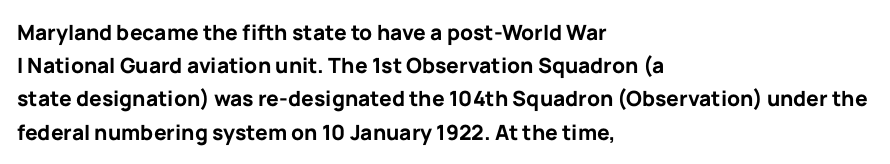
The font is running at its bold setting. Letters rest on an invisible, unmarked baseline. Students, note that the glyphs here touch the page at normal intervals. The rendering anchors every line to the left-hand side.
